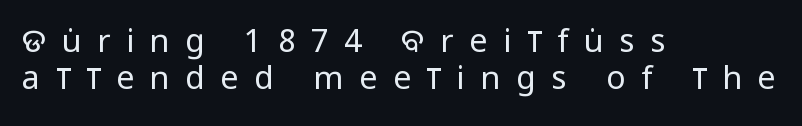
{"serif": "no", "italic": "no", "bold": "no", "weight": "regular", "width": "condensed", "stroke_contrast": "low", "x_height": "large", "monospaced": "no", "underline": "no", "align": "left", "line_spacing_ratio": 1.16, "letter_spacing": "wide", "letter_spacing_em": 0.49, "glyph_px": 32}
